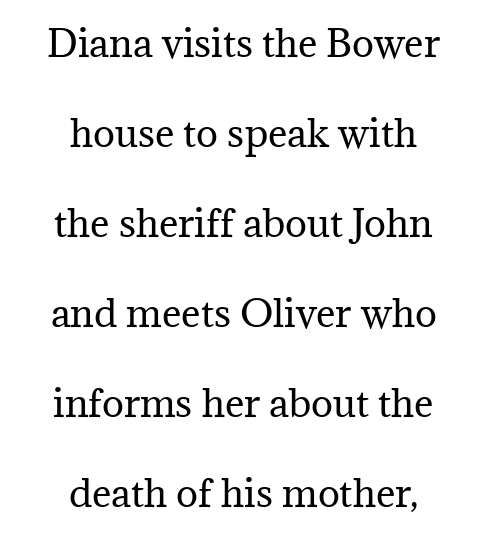
Stems here are at most as thick as an everyday book face. Proportional: the letters do not fall into vertical columns. The letters sit at their default tracking, neither squeezed nor spread. I'd call this a serif setting — the letters wear small feet.
